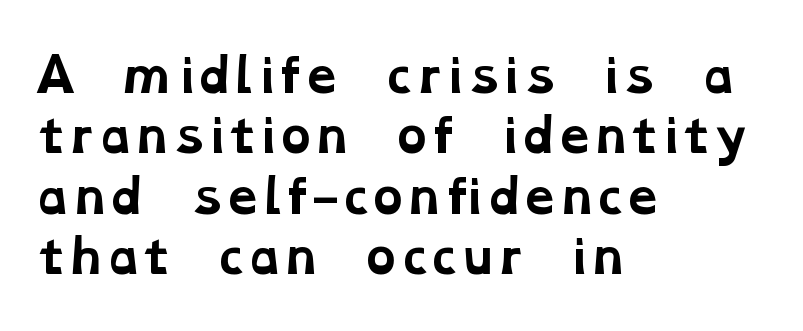
The image shows 46 px bold, wide serif type; set left-aligned, normal line spacing (1.31x), normal letter spacing, not underlined; low stroke contrast and a medium x-height.
